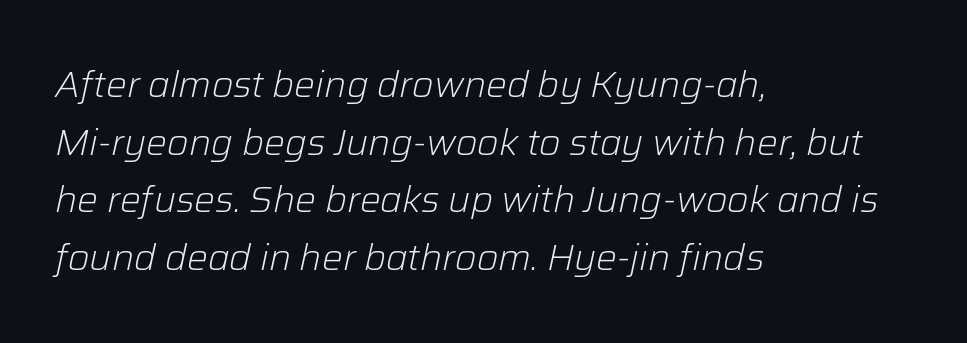
Q: Is the text bold? A: No.
Q: Is the text italic (slanted)? A: Yes, it leans right by about 12 degrees.
Q: Is the text underlined? A: No.
Q: How is the paragraph aligned? A: Left-aligned.
Q: Is the spacing between letters normal or unusually wide? A: Normal.
Q: Is the spacing between lines tight, normal or loose? A: Normal.
Q: Width (condensed, normal, or wide)? A: Normal.
Q: Stroke contrast? A: Low.
Q: x-height? A: Medium.
Q: Monospaced? A: No.
